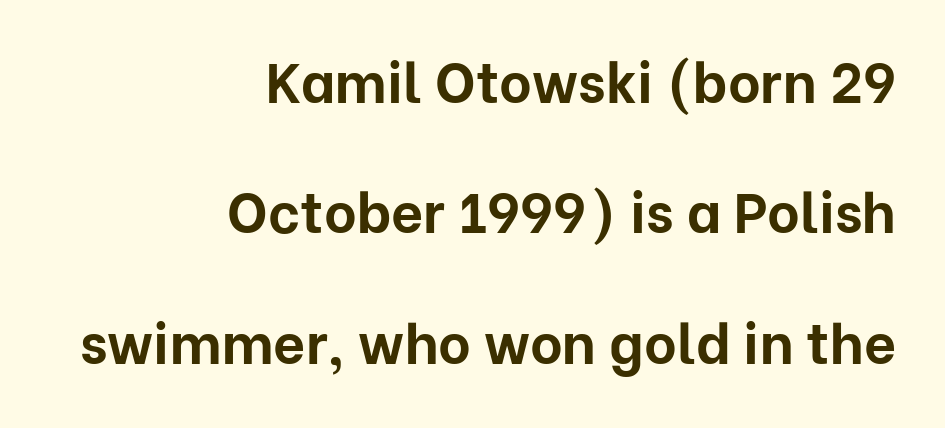
{"serif": "no", "italic": "no", "bold": "yes", "weight": "bold", "width": "normal", "stroke_contrast": "low", "x_height": "medium", "monospaced": "no", "underline": "no", "align": "right", "line_spacing": "loose", "line_spacing_ratio": 2.33, "letter_spacing": "normal", "letter_spacing_em": 0.0, "glyph_px": 56}
